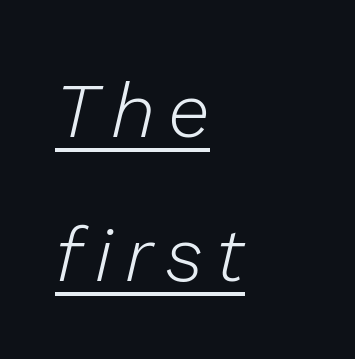
These lines were composed using italics. The rendering uses natural spacing where letterforms have individual widths. The typeface has the unassuming heft of standard copy or less. Like a heading marked for emphasis, these lines bear an underscore. These lines stack with their left ends in a neat column. The block of text is sparse from top to bottom, with ample space between rows.
